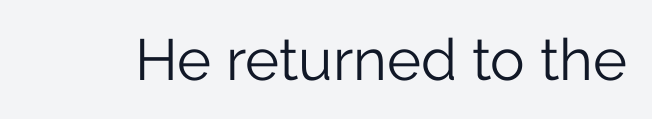
Q: Is the text bold? A: No.
Q: Is the text italic (slanted)? A: No, it is upright.
Q: Is the typeface a serif or a sans-serif typeface? A: Sans-serif.
Q: Is the text underlined? A: No.
Q: Is the spacing between letters normal or unusually wide? A: Normal.
Q: Width (condensed, normal, or wide)? A: Normal.
Q: Stroke contrast? A: Low.
Q: x-height? A: Medium.
Q: Monospaced? A: No.
